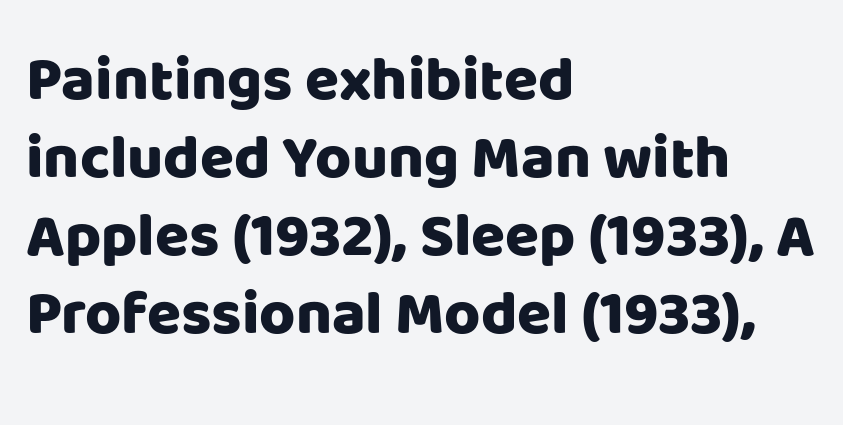
Line beginnings align vertically; line endings do not. Proportional: the letters do not fall into vertical columns. Does the lettering tilt? It doesn't — this is upright. Is this a sans? Yes — the strokes have no serifs. Each word holds together tightly as a unit, with standard inter-letter gaps. The vertical gap from one line to the next is medium.
